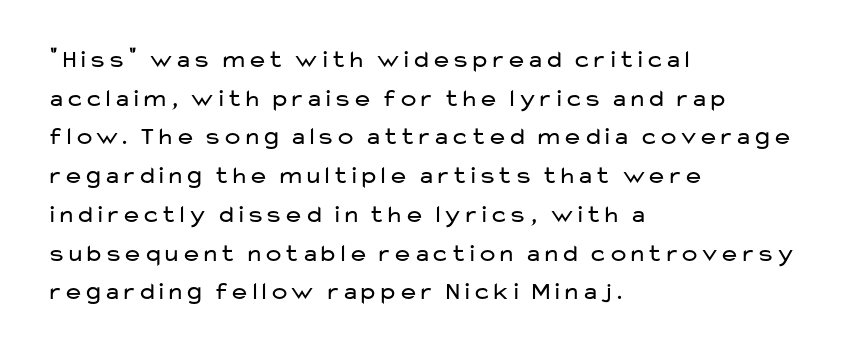
Q: Is the text bold? A: No.
Q: Is the text italic (slanted)? A: No, it is upright.
Q: Is the text underlined? A: No.
Q: How is the paragraph aligned? A: Left-aligned.
Q: Is the spacing between letters normal or unusually wide? A: Normal.
Q: Is the spacing between lines tight, normal or loose? A: Normal.
